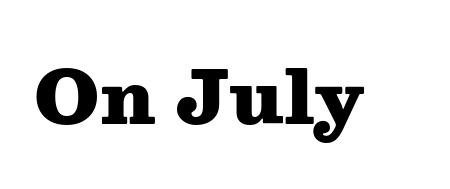
Here the designer chose a conventional face with non-uniform glyph widths. Default kerning and tracking; the words read as compact shapes. A typesetter would mark this as roman, not italic. The specimen omits any rule beneath the text block's lines.
